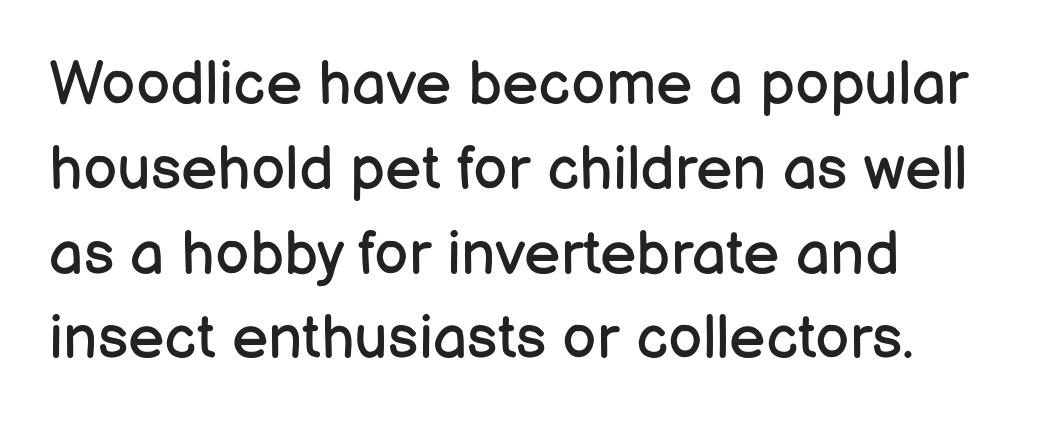
The image shows 61 px regular-weight sans-serif type, upright; set left-aligned, normal line spacing (1.39x), normal letter spacing, not underlined; low stroke contrast and a medium x-height.
